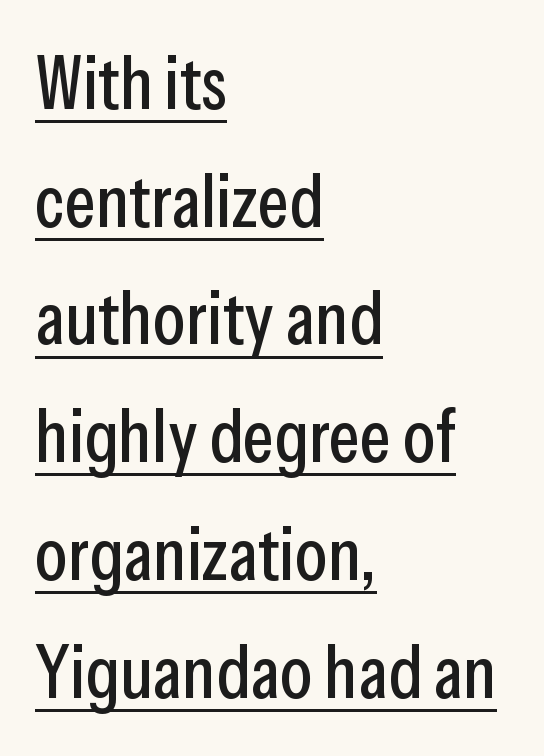
This sample uses a sans-serif face. Does extra space separate the letters? No, they use regular spacing. These lines sit exactly where default settings would place them. Reading down the block, your eye returns to a fixed left position each line. Like a heading marked for emphasis, these lines bear an underscore. Proportional: the letters do not fall into vertical columns.
